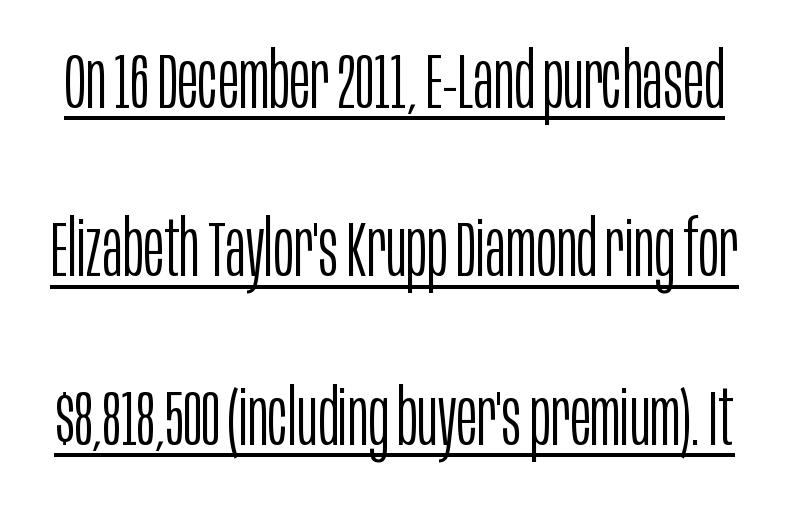
The image shows 78 px light, condensed sans-serif type, upright; set loose line spacing (2.16x), normal letter spacing, underlined; low stroke contrast and a large x-height.
